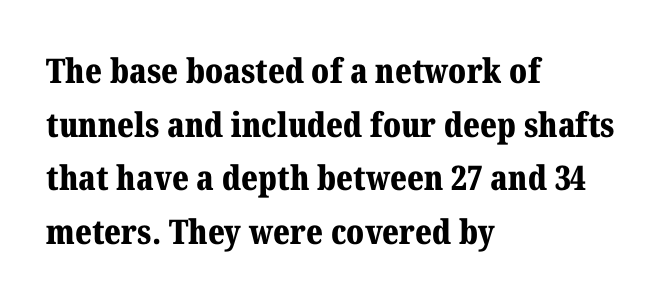
Baseline-to-baseline distance is the conventional proportion of letter height. Proportional: the letters do not fall into vertical columns. In terms of letterspacing, this is plain default setting. Heavy-handed strokes throughout: this text is bold. This is roman type, the default non-slanted kind. Each line starts at the same left margin while the right side varies.
